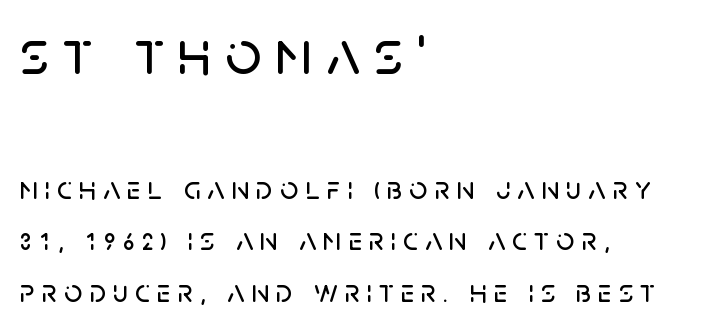
The image shows 63 px sans-serif type, upright; set left-aligned, normal line spacing (1.6x), unusually wide letter spacing (+0.22 em), not underlined; the first (top) block is 1.97x larger; low stroke contrast and a large x-height.
